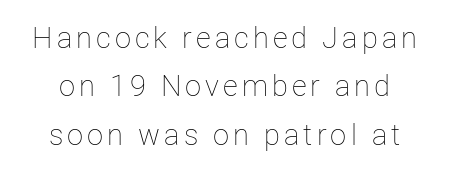
You can tell it's not italic because the verticals are truly vertical. Bold? No — there's no thickening of the strokes. Just letters on the line, the space beneath them empty. Does the copy run flush right? No — it is centered line by line.
